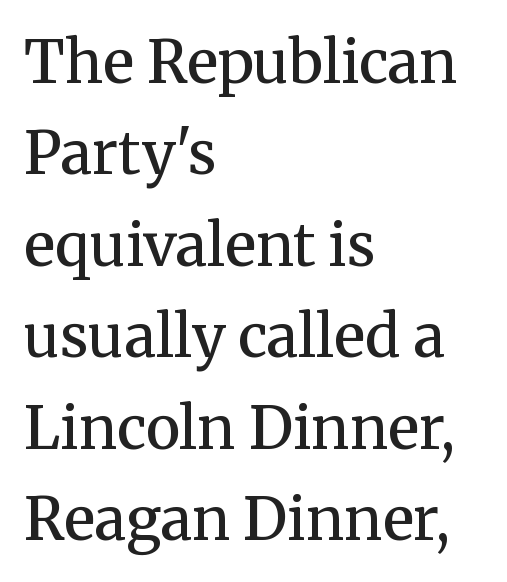
{"serif": "yes", "italic": "no", "bold": "semi", "weight": "semibold", "width": "normal", "stroke_contrast": "medium", "x_height": "medium", "monospaced": "no", "underline": "no", "align": "left", "line_spacing": "normal", "line_spacing_ratio": 1.55, "letter_spacing": "normal", "letter_spacing_em": 0.0, "glyph_px": 59}
